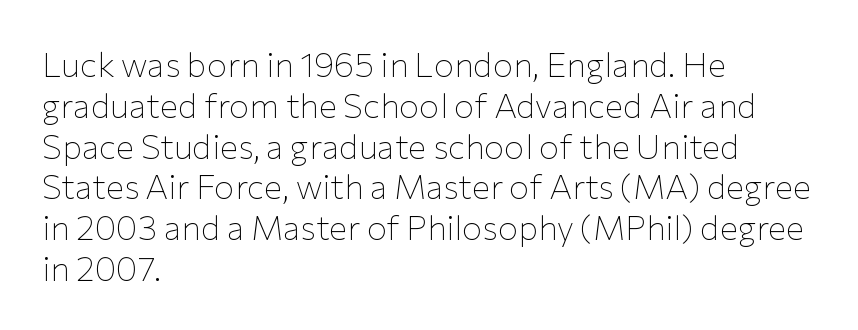
This rendering employs a face without finishing strokes, i.e., a sans-serif. Which margin do the lines hug? The left one — the right edge is uneven. The face looks like a standard text weight, possibly lighter. Ascenders rise straight up at ninety degrees. The face used here is rendered with its standard letterfit.
